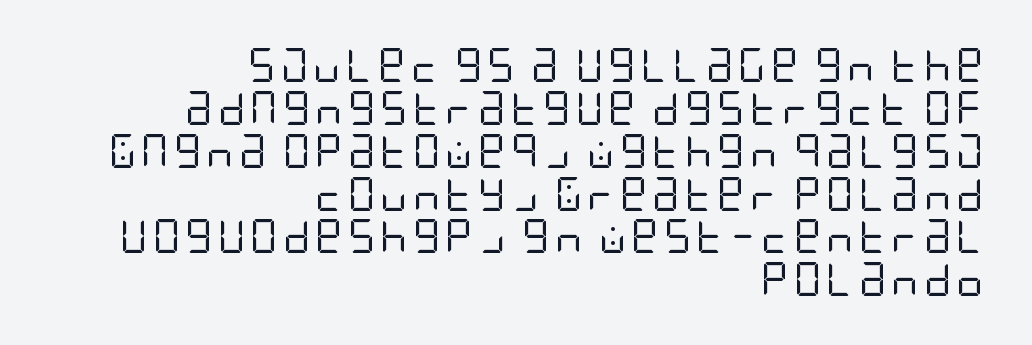
No feet cap the strokes, marking this as sans-serif type. Descender tails drop into unmarked territory. Letters have the restrained weight of plain body copy at most. Notice how the passage keeps a crisp vertical edge on the right only. Vertical strokes here are truly vertical. How would I describe the line gaps? Plain and ordinary.
